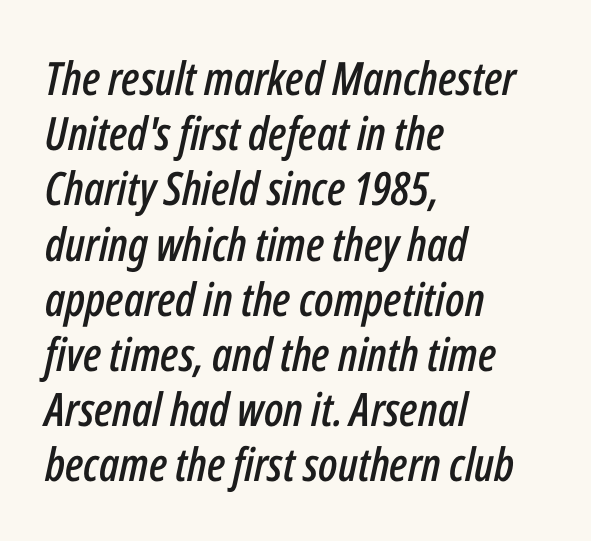
Q: Is the text italic (slanted)? A: Yes, it leans right by about 12 degrees.
Q: Is the text underlined? A: No.
Q: How is the paragraph aligned? A: Left-aligned.
Q: Is the spacing between letters normal or unusually wide? A: Normal.
Q: Width (condensed, normal, or wide)? A: Condensed.
Q: Stroke contrast? A: Low.
Q: x-height? A: Medium.
Q: Monospaced? A: No.
